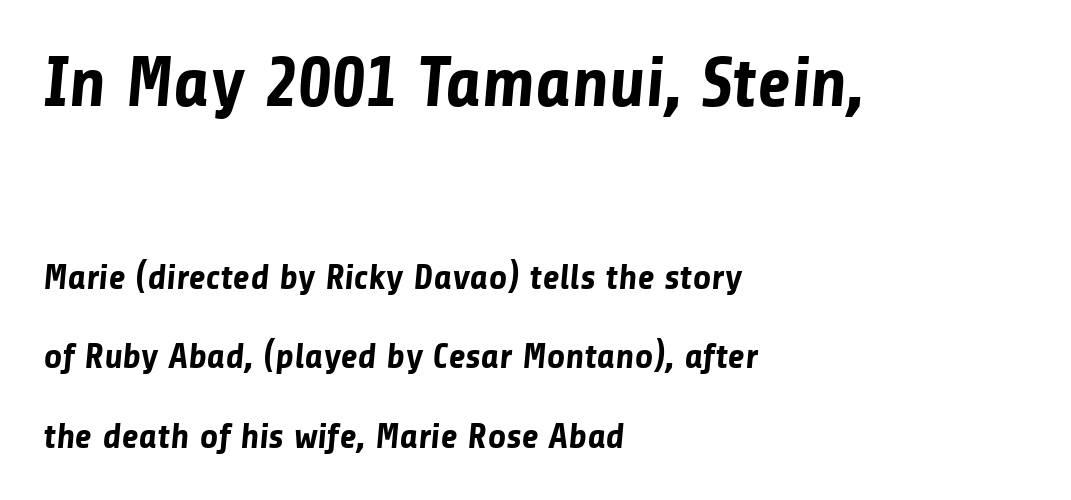
{"serif": "no", "bold": "yes", "weight": "bold", "width": "normal", "stroke_contrast": "low", "x_height": "medium", "monospaced": "no", "underline": "no", "align": "left", "line_spacing": "loose", "line_spacing_ratio": 2.21, "letter_spacing": "normal", "letter_spacing_em": 0.0, "larger_block": "first", "size_ratio": 1.97, "glyph_px": 71}
